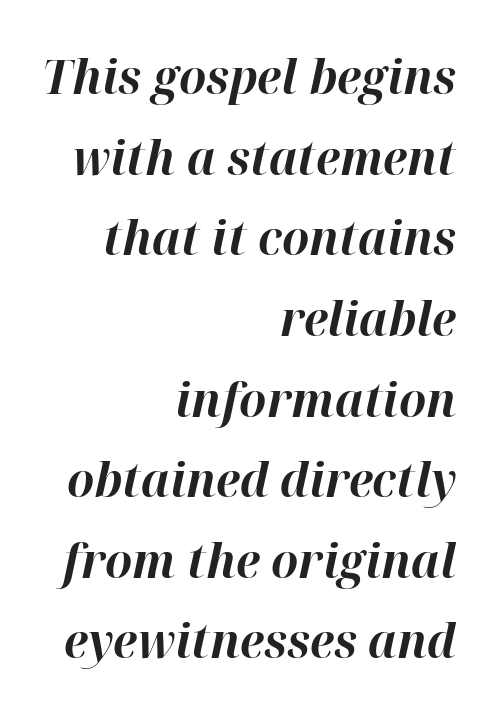
Each letter keeps its own natural width here, so spacing adapts to shape. Every character sits at an angle, as italics do. Each new line begins a customary step beneath the previous one. I'd describe the lettering as bold — thick and assertive. Honestly, there is no underline to notice here at all. Compared with a flush-left layout, this one pins lines to the opposite, right side.
